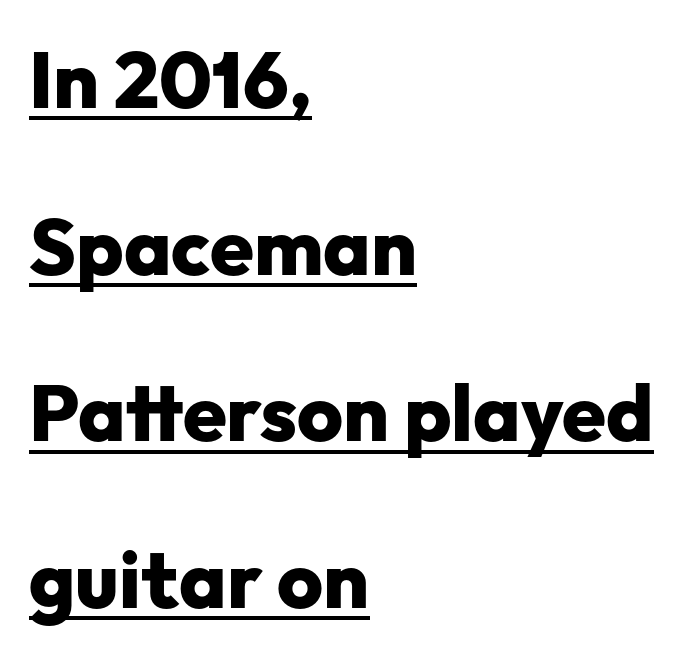
{"serif": "no", "italic": "no", "bold": "yes", "weight": "heavy", "width": "normal", "stroke_contrast": "low", "x_height": "medium", "monospaced": "no", "underline": "yes", "align": "left", "line_spacing": "loose", "line_spacing_ratio": 2.11, "letter_spacing": "normal", "letter_spacing_em": 0.0, "glyph_px": 79}
